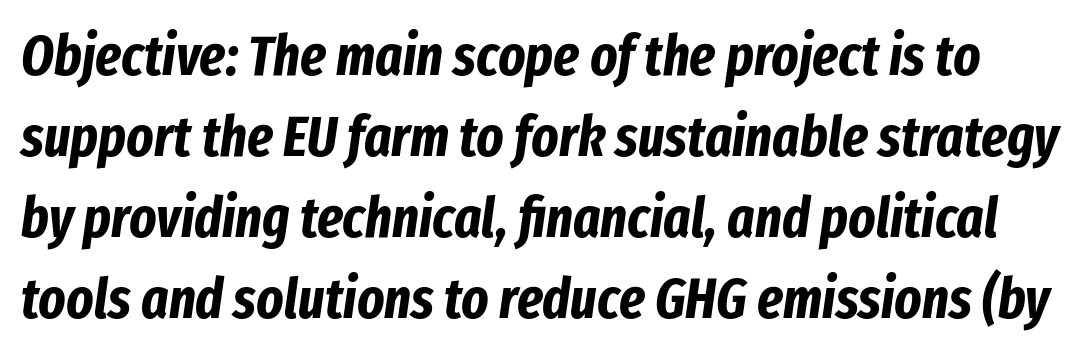
The letters advance in unequal steps, a hallmark of proportional type. Does the leading feel generous? No, just average. The typesetting leans heavy: a genuine bold. Every character sits at an angle, as italics do. The tracking reads as untouched default to a designer's eye.
